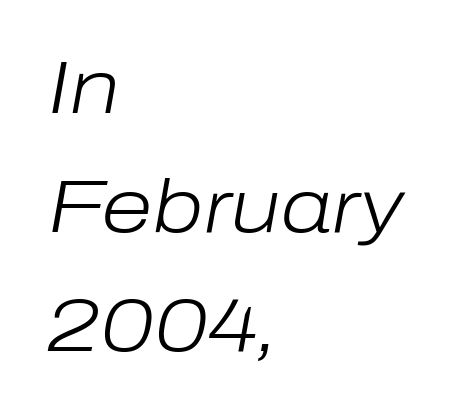
{"italic": "yes", "lean": "right", "slant_degrees": 10, "bold": "no", "weight": "light", "width": "normal", "stroke_contrast": "low", "x_height": "medium", "monospaced": "no", "underline": "no", "align": "left", "line_spacing": "normal", "line_spacing_ratio": 1.59, "letter_spacing": "normal", "letter_spacing_em": 0.0, "glyph_px": 75}
